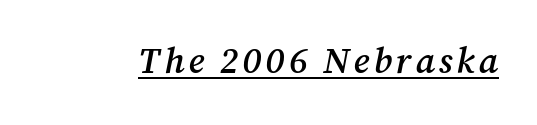
The image shows 36 px semibold serif type, italic (leaning right); set underlined; medium stroke contrast and a medium x-height.
